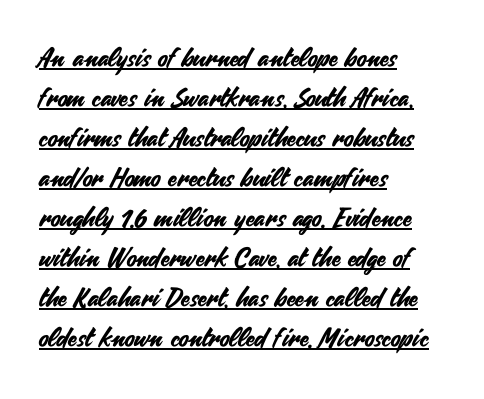
{"underline": "yes", "align": "left", "line_spacing": "normal", "line_spacing_ratio": 1.54, "letter_spacing": "normal", "letter_spacing_em": 0.0, "glyph_px": 26}
